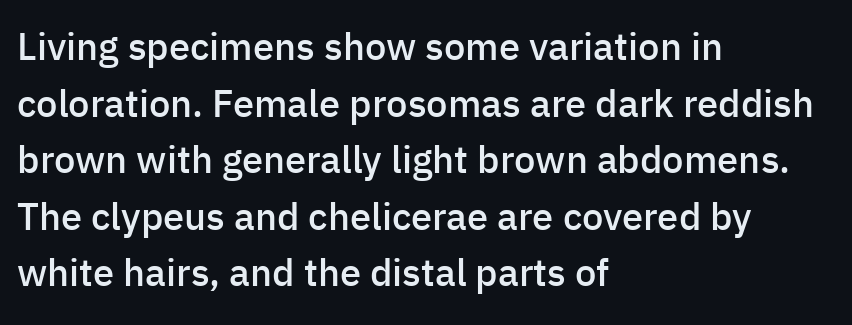
Is the type bold? Partly — it's a semibold, heavier than regular but not fully bold. Between one letter and the next there's only the usual sliver of space. The compositor pushed each line to the left boundary. This sample has the flowing, uneven cadence of proportional lettering. Italic: no, the glyphs are upright roman. Reading down the column, the eye jumps a familiar distance to each next line.
